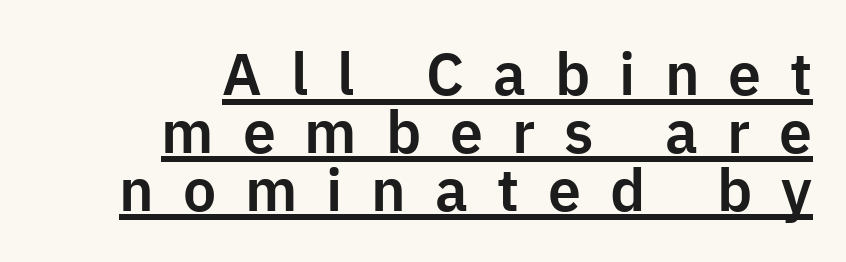
The image shows 59 px sans-serif type, upright; set right-aligned, tight line spacing (0.98x), unusually wide letter spacing (+0.49 em), underlined; low stroke contrast and a medium x-height.
